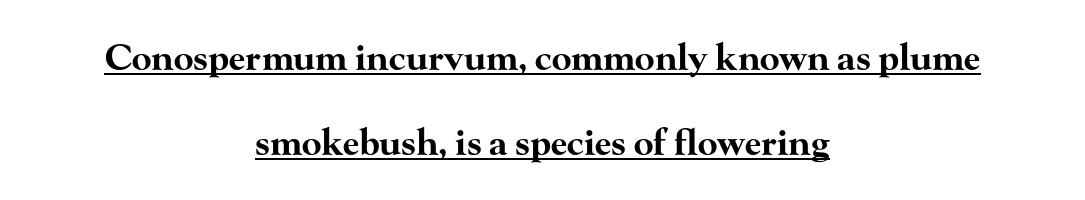
Honestly, the rows look like they've been pulled way apart. Font category for this specimen: serif. The strokes are fattened all the way to bold. Standard letterfit; no display-style spreading of the glyphs. Looks like someone drew a line under every word here.
